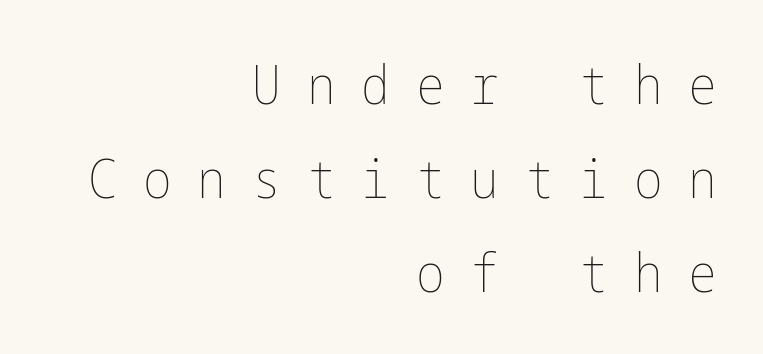
{"italic": "no", "bold": "no", "weight": "thin", "width": "condensed", "stroke_contrast": "low", "x_height": "medium", "underline": "no", "align": "right", "line_spacing_ratio": 1.74, "letter_spacing": "wide", "letter_spacing_em": 0.48, "glyph_px": 54}
